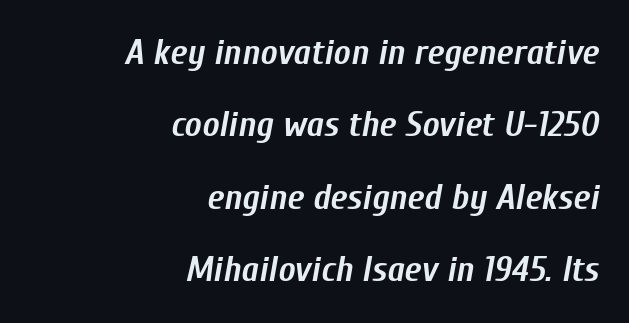
Q: Is the text bold? A: Yes.
Q: Is the text italic (slanted)? A: Yes, it leans right by about 10 degrees.
Q: Is the text underlined? A: No.
Q: How is the paragraph aligned? A: Right-aligned.
Q: Is the spacing between letters normal or unusually wide? A: Normal.
Q: Is the spacing between lines tight, normal or loose? A: Loose.
Q: Width (condensed, normal, or wide)? A: Condensed.
Q: Stroke contrast? A: Low.
Q: x-height? A: Medium.
Q: Monospaced? A: No.
